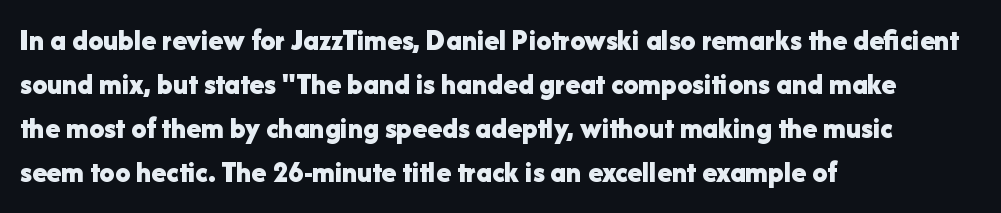
The image shows 30 px bold sans-serif type, upright; set left-aligned, normal line spacing (1.47x), normal letter spacing, not underlined; low stroke contrast and a medium x-height.
